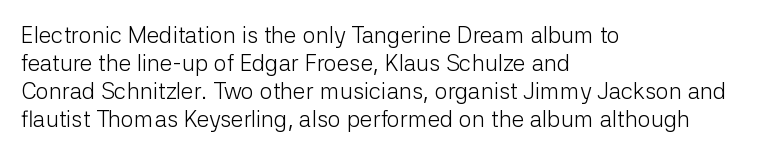
{"italic": "no", "bold": "no", "underline": "no", "align": "left", "line_spacing_ratio": 1.22, "letter_spacing": "normal", "letter_spacing_em": 0.0, "glyph_px": 23}
